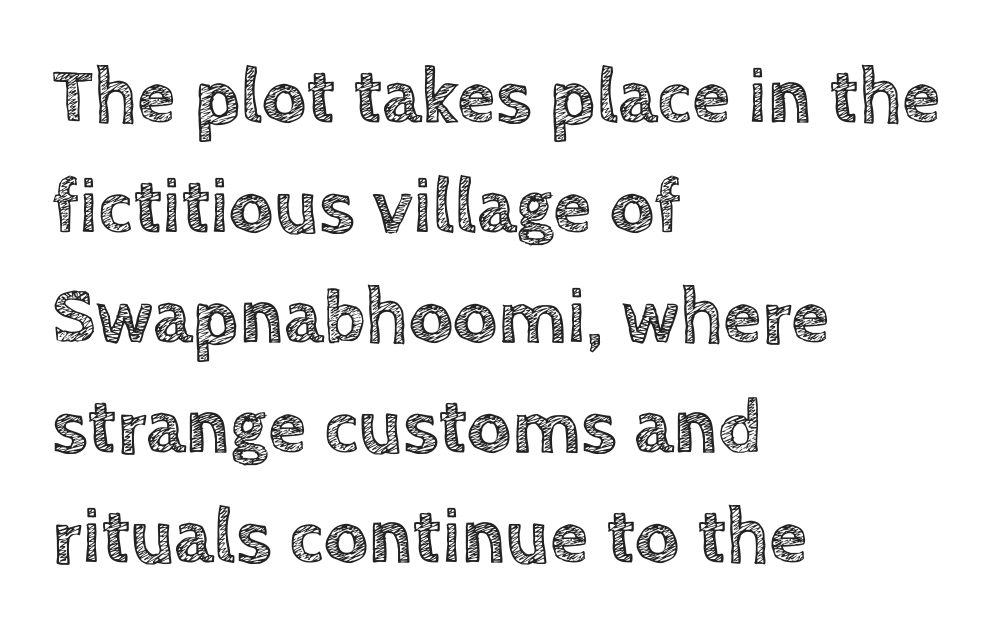
Does the lettering tilt? It doesn't — this is upright. Just letters on the line, the space beneath them empty. The tracking reads as untouched default to a designer's eye. Leading: standard. Left-aligned paragraph, ragged on the right.
